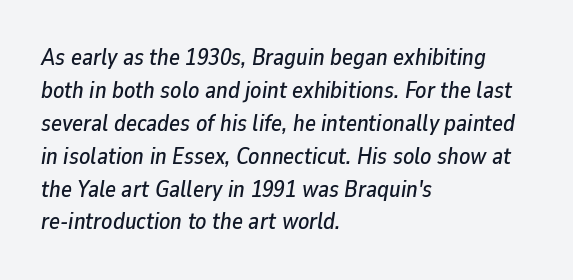
These lines sit exactly where default settings would place them. This rendering leaves character spacing at its baseline value. Quick note: underline off. You can tell it's italic because the verticals aren't actually vertical. Teacher's note: observe the even left margin — that is flush-left alignment.
